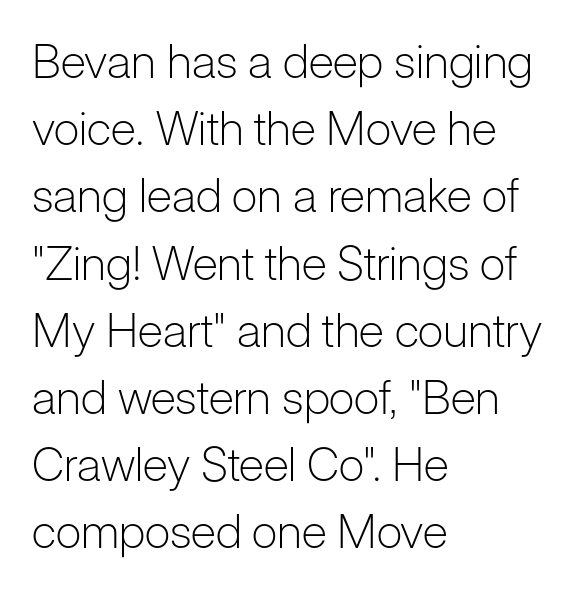
Q: Is the text bold? A: No.
Q: Is the text italic (slanted)? A: No, it is upright.
Q: Is the typeface a serif or a sans-serif typeface? A: Sans-serif.
Q: Is the text underlined? A: No.
Q: How is the paragraph aligned? A: Left-aligned.
Q: Is the spacing between letters normal or unusually wide? A: Normal.
Q: Is the spacing between lines tight, normal or loose? A: Normal.
Q: Width (condensed, normal, or wide)? A: Normal.
Q: Stroke contrast? A: Low.
Q: x-height? A: Medium.
Q: Monospaced? A: No.
